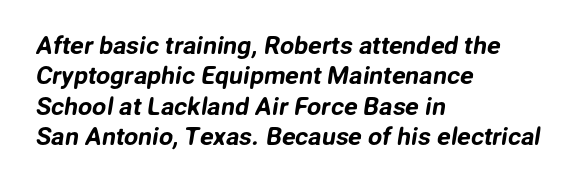
The image shows 25 px text type; set left-aligned, line spacing 1.22x, normal letter spacing, not underlined.
